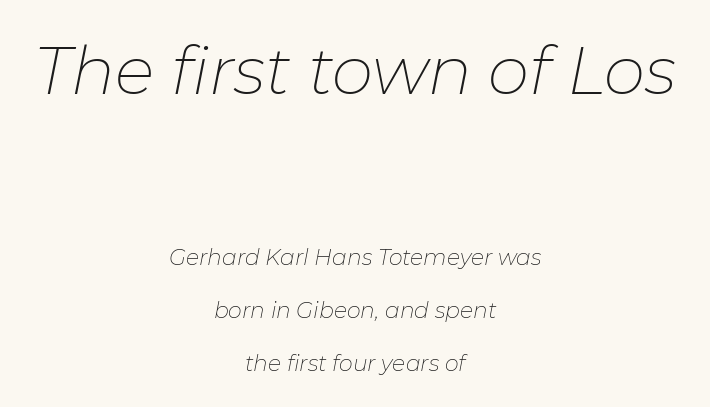
The image shows 66 px thin type, italic (leaning right); set centered, loose line spacing (2.42x), normal letter spacing, not underlined; the first (top) block is 3.0x larger; low stroke contrast and a medium x-height.
